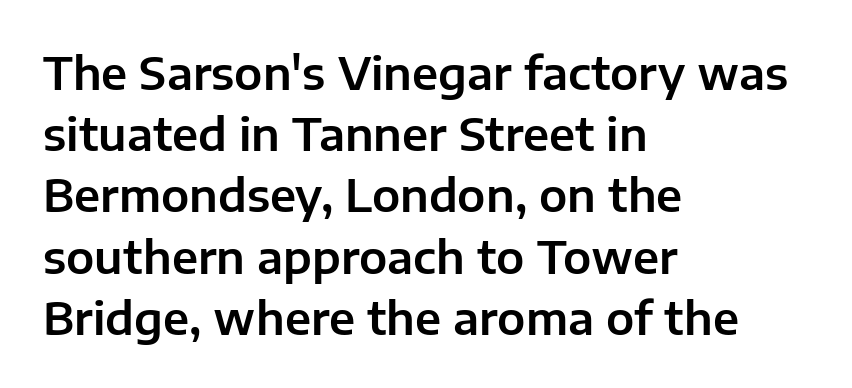
The tracking reads as untouched default to a designer's eye. A sans-serif font was chosen for this passage. Line spacing here is normal. The rag falls on the right side of this text block. The type sits square on the baseline with zero lean. The letters advance in unequal steps, a hallmark of proportional type.
